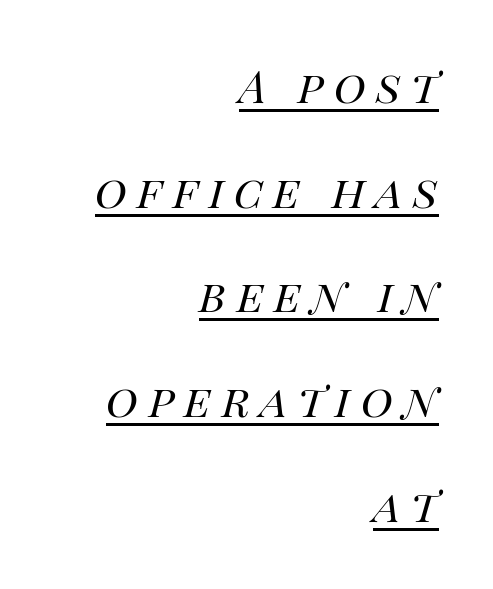
Q: Is the text bold? A: No.
Q: Is the text italic (slanted)? A: Yes, it leans right by about 14 degrees.
Q: Is the text underlined? A: Yes.
Q: How is the paragraph aligned? A: Right-aligned.
Q: Is the spacing between letters normal or unusually wide? A: Unusually wide.
Q: Is the spacing between lines tight, normal or loose? A: Loose.
Q: Width (condensed, normal, or wide)? A: Normal.
Q: Stroke contrast? A: High.
Q: x-height? A: Large.
Q: Monospaced? A: No.
